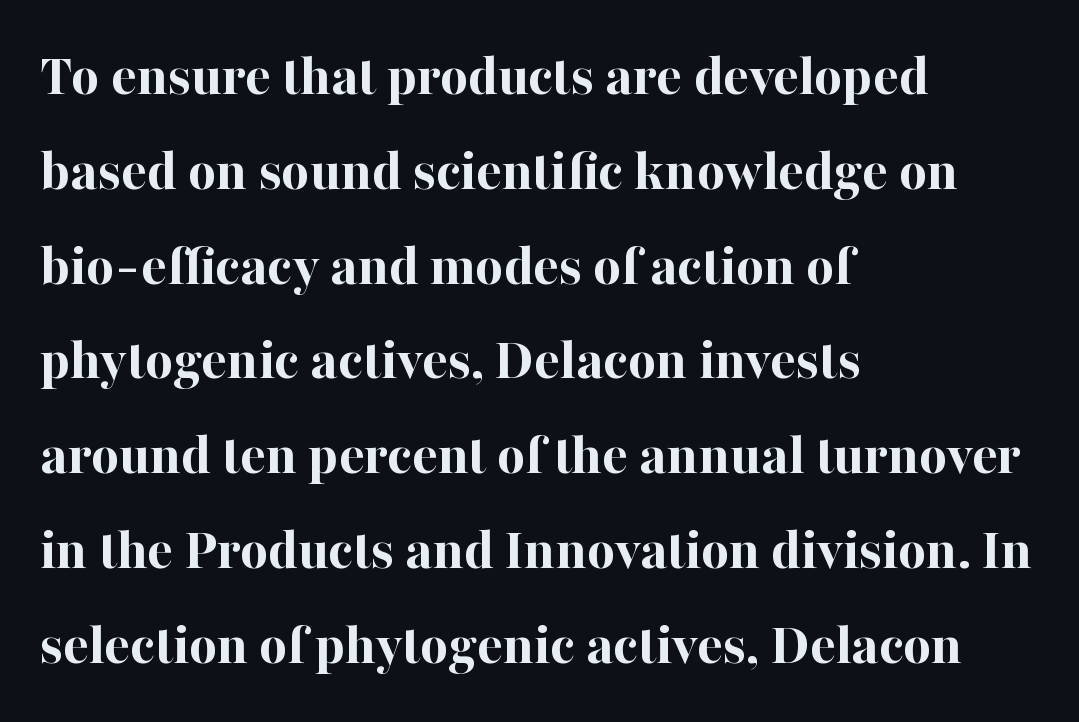
The image shows 60 px bold serif type, upright; set left-aligned, normal line spacing (1.58x), normal letter spacing, not underlined; high stroke contrast and a medium x-height.
